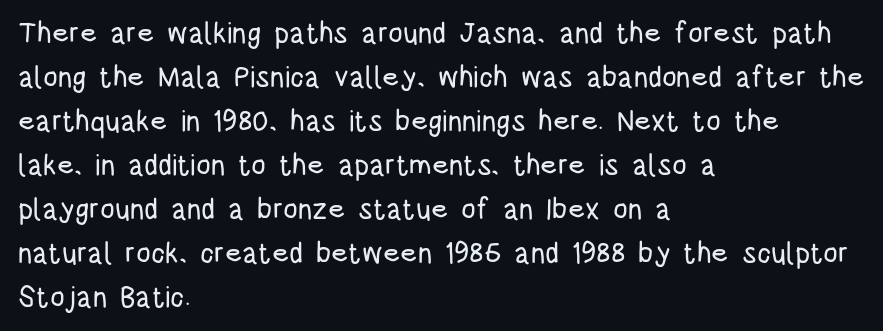
Q: Is the text italic (slanted)? A: No, it is upright.
Q: Is the typeface a serif or a sans-serif typeface? A: Sans-serif.
Q: Is the text underlined? A: No.
Q: How is the paragraph aligned? A: Left-aligned.
Q: Is the spacing between letters normal or unusually wide? A: Normal.
Q: Is the spacing between lines tight, normal or loose? A: Normal.
Q: Width (condensed, normal, or wide)? A: Condensed.
Q: Stroke contrast? A: Low.
Q: x-height? A: Large.
Q: Monospaced? A: No.
